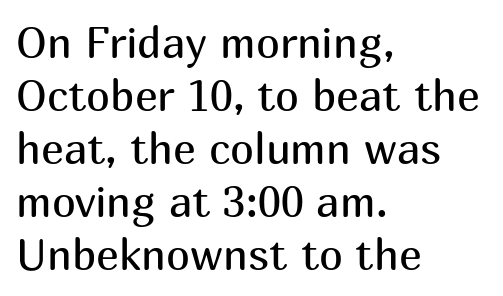
The image shows 43 px regular-weight sans-serif type, upright; set left-aligned, line spacing 1.23x, normal letter spacing, not underlined; medium stroke contrast and a medium x-height.
